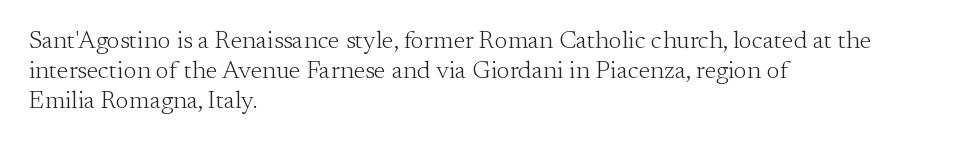
The image shows 25 px text type, upright; set left-aligned, line spacing 1.21x, normal letter spacing, not underlined.
